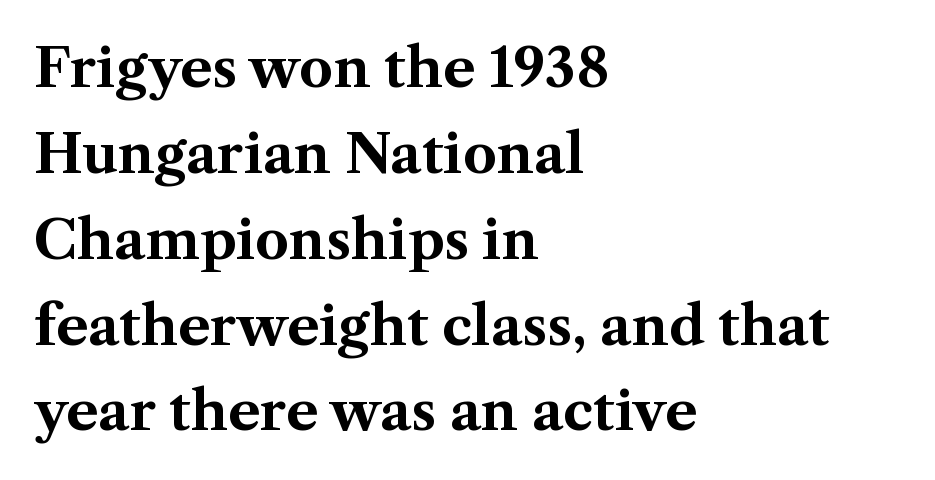
Compared with a centered layout, this one pins lines to the left instead. Any mark beneath the type? The region is blank. Does extra space separate the letters? No, they use regular spacing. Each letter keeps its own natural width here, so spacing adapts to shape.
